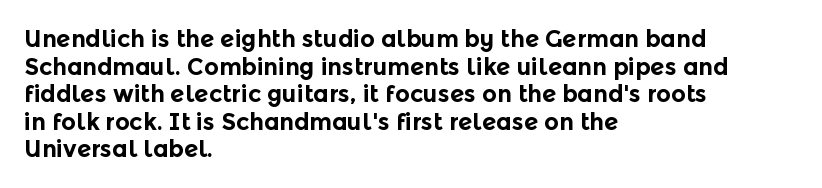
The letters stand upright; this is a roman face. Each word holds together tightly as a unit, with standard inter-letter gaps. Underline: absent. Notice how thick the strokes are: this is what a full bold looks like. The setting favours the left margin, as ordinary paragraphs usually do.
